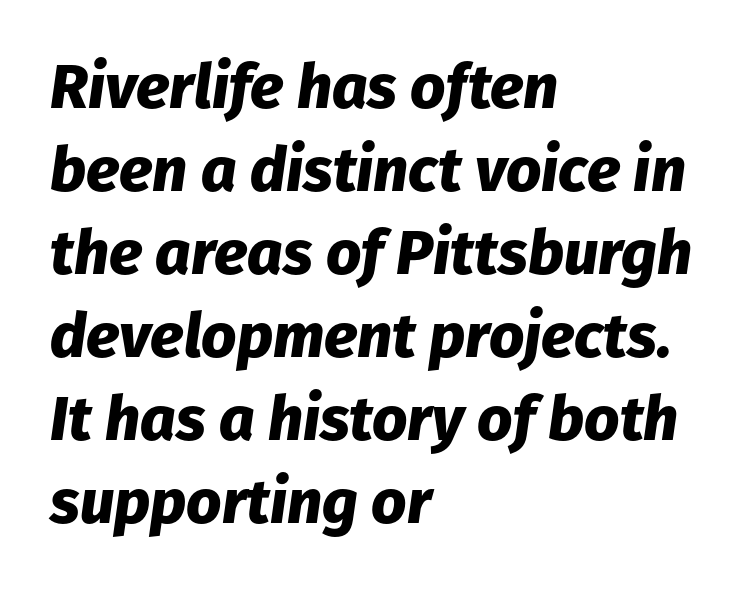
Q: Is the text bold? A: Yes.
Q: Is the text italic (slanted)? A: Yes, it leans right by about 8 degrees.
Q: Is the text underlined? A: No.
Q: How is the paragraph aligned? A: Left-aligned.
Q: Is the spacing between letters normal or unusually wide? A: Normal.
Q: Is the spacing between lines tight, normal or loose? A: Normal.
Q: Width (condensed, normal, or wide)? A: Normal.
Q: Stroke contrast? A: Low.
Q: x-height? A: Medium.
Q: Monospaced? A: No.
